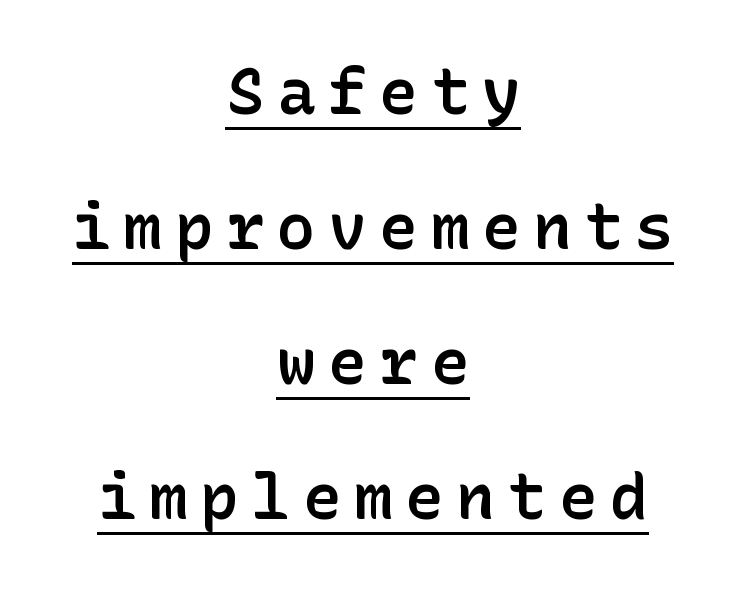
Q: Is the text bold? A: Semi-bold.
Q: Is the text italic (slanted)? A: No, it is upright.
Q: Is the typeface a serif or a sans-serif typeface? A: Sans-serif.
Q: Is the text underlined? A: Yes.
Q: How is the paragraph aligned? A: Centered.
Q: Is the spacing between letters normal or unusually wide? A: Unusually wide.
Q: Is the spacing between lines tight, normal or loose? A: Loose.
Q: Width (condensed, normal, or wide)? A: Normal.
Q: Stroke contrast? A: Low.
Q: x-height? A: Medium.
